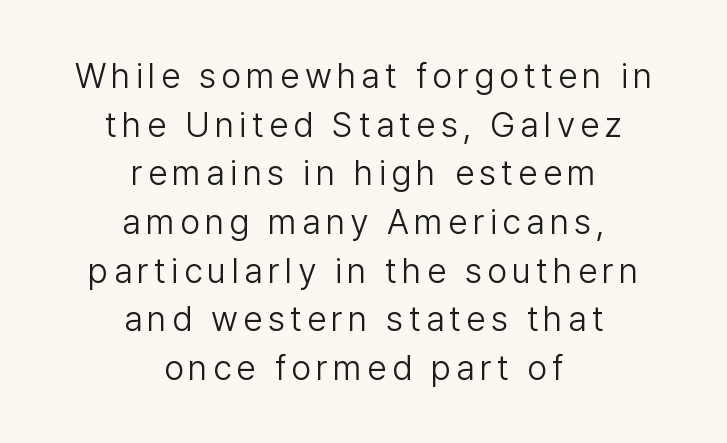
Q: Is the text bold? A: No.
Q: Is the text italic (slanted)? A: No, it is upright.
Q: Is the typeface a serif or a sans-serif typeface? A: Sans-serif.
Q: Is the text underlined? A: No.
Q: How is the paragraph aligned? A: Centered.
Q: Is the spacing between lines tight, normal or loose? A: Normal.
Q: Width (condensed, normal, or wide)? A: Normal.
Q: Stroke contrast? A: Low.
Q: x-height? A: Medium.
Q: Monospaced? A: No.
